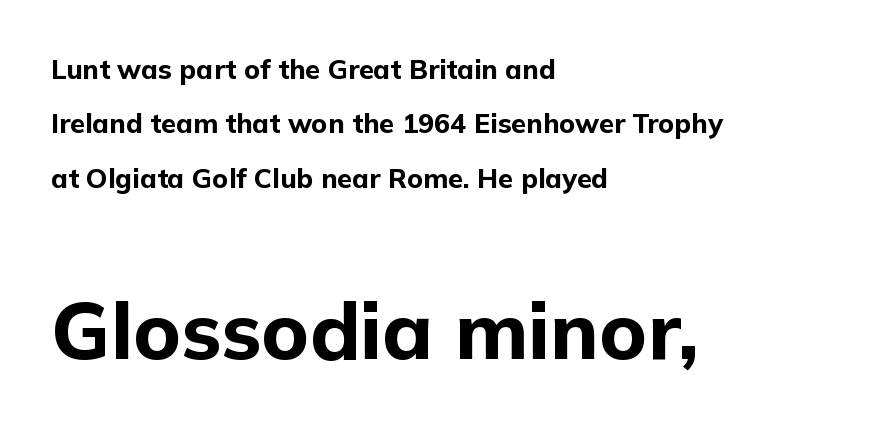
Q: Is the text bold? A: Yes.
Q: Is the text italic (slanted)? A: No, it is upright.
Q: Is the typeface a serif or a sans-serif typeface? A: Sans-serif.
Q: Is the text underlined? A: No.
Q: How is the paragraph aligned? A: Left-aligned.
Q: Is the spacing between letters normal or unusually wide? A: Normal.
Q: Is the spacing between lines tight, normal or loose? A: Loose.
Q: Which block of text is set in a larger size, the first (top) or the second (bottom)? A: The second (bottom) one.
Q: Width (condensed, normal, or wide)? A: Normal.
Q: Stroke contrast? A: Low.
Q: x-height? A: Medium.
Q: Monospaced? A: No.
